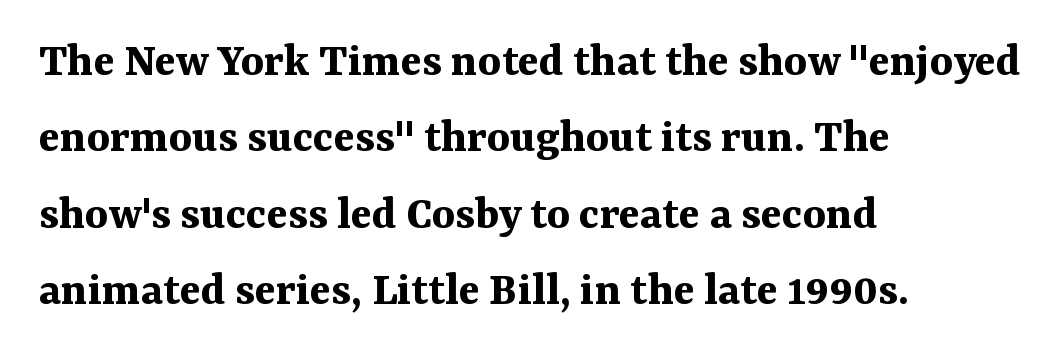
The letters sit at their default tracking, neither squeezed nor spread. Caption: multi-line text, flush left, ragged right. Does the leading feel generous? No, just average. The rendering shows small feet on the letterforms — a serif design. Heft: maximum for text — a bold. A roman cut, with each character standing at attention.
